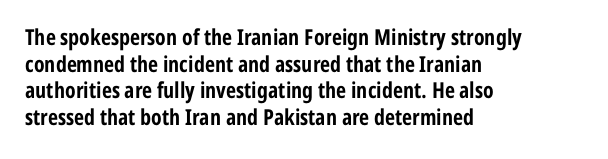
Which margin do the lines hug? The left one — the right edge is uneven. Weight check: bold — yes, fully. Tracking here is standard; glyphs follow each other at the usual distance. Unlike italic type, these characters show no tilt at all. Just letters on the line, the space beneath them empty.
